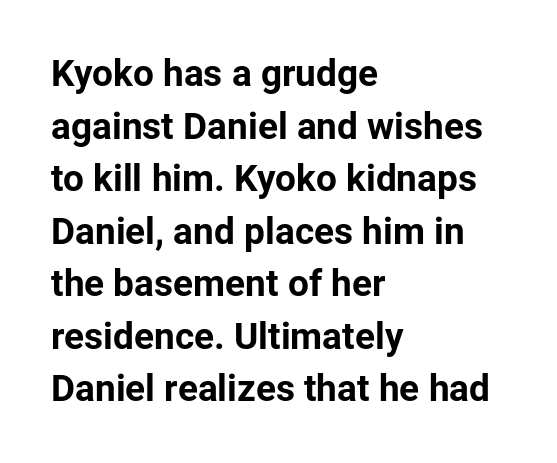
The leading is moderate, giving the passage an even texture. Observe the absence of serifs on each vertical stroke in this sample. You'd pick this weight for a headline — it's a proper bold. The area under the type is left untouched. Each letter keeps its own natural width here, so spacing adapts to shape. In terms of posture, this sample is upright.
